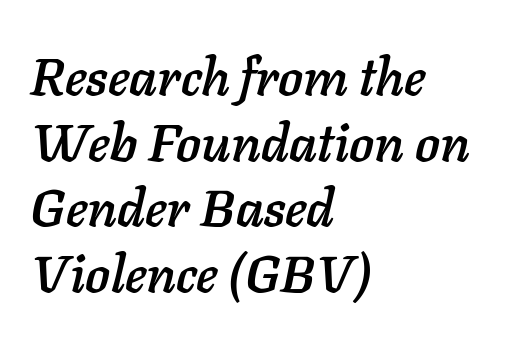
Q: Is the text italic (slanted)? A: Yes, it leans right by about 11 degrees.
Q: Is the text underlined? A: No.
Q: How is the paragraph aligned? A: Left-aligned.
Q: Is the spacing between letters normal or unusually wide? A: Normal.
Q: Is the spacing between lines tight, normal or loose? A: Normal.
Q: Width (condensed, normal, or wide)? A: Normal.
Q: Stroke contrast? A: Low.
Q: x-height? A: Medium.
Q: Monospaced? A: No.
